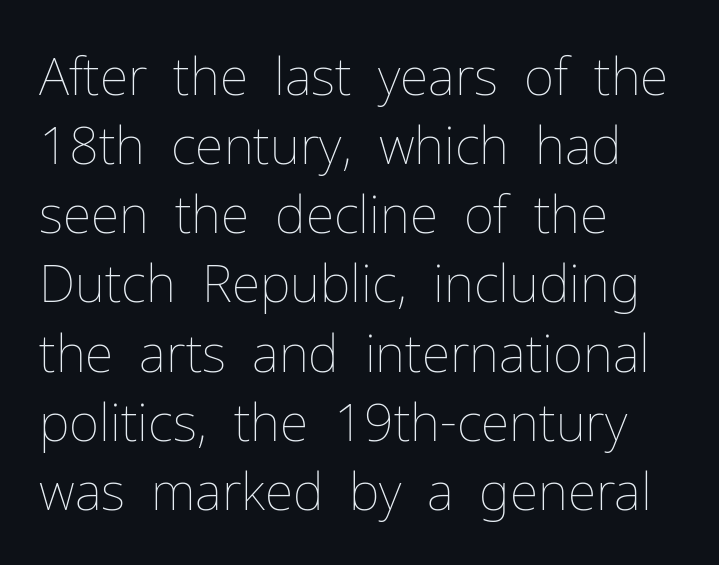
Q: Is the text bold? A: No.
Q: Is the text italic (slanted)? A: No, it is upright.
Q: Is the text underlined? A: No.
Q: How is the paragraph aligned? A: Left-aligned.
Q: Is the spacing between letters normal or unusually wide? A: Normal.
Q: Is the spacing between lines tight, normal or loose? A: Normal.
Q: Width (condensed, normal, or wide)? A: Normal.
Q: Stroke contrast? A: Low.
Q: x-height? A: Medium.
Q: Monospaced? A: No.
